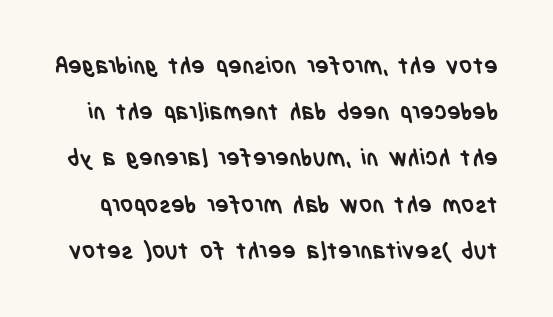
The image shows 23 px bold type; set loose line spacing (2.01x), normal letter spacing, not underlined.
